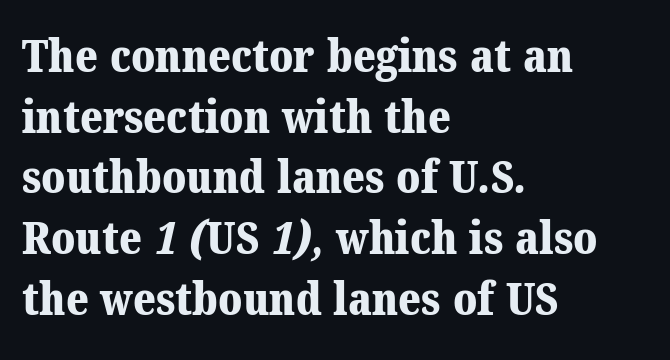
{"serif": "yes", "bold": "yes", "weight": "bold", "width": "normal", "stroke_contrast": "medium", "x_height": "medium", "monospaced": "no", "underline": "no", "align": "left", "line_spacing": "normal", "line_spacing_ratio": 1.32, "letter_spacing": "normal", "letter_spacing_em": 0.0, "glyph_px": 46}
